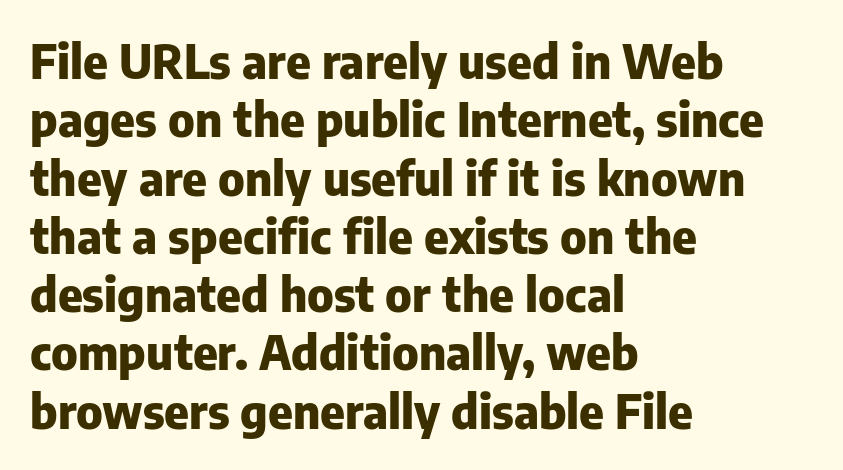
The image shows 47 px heavy sans-serif type, upright; set left-aligned, line spacing 1.24x, normal letter spacing, not underlined; low stroke contrast and a medium x-height.
